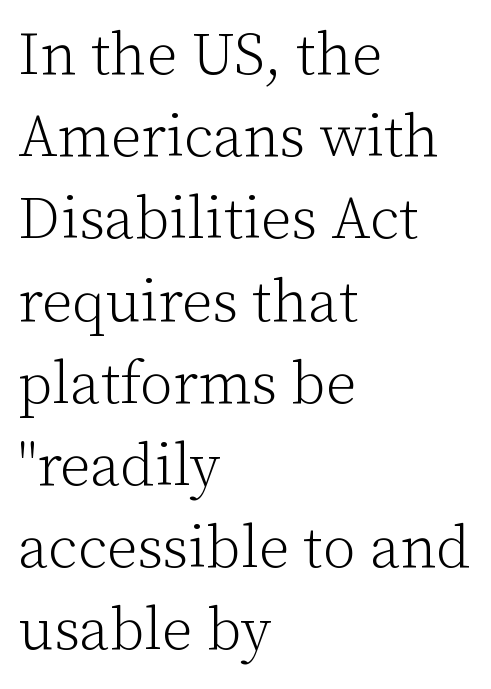
{"serif": "yes", "italic": "no", "bold": "no", "weight": "light", "width": "normal", "stroke_contrast": "low", "x_height": "medium", "monospaced": "no", "underline": "no", "align": "left", "line_spacing": "normal", "line_spacing_ratio": 1.37, "letter_spacing": "normal", "letter_spacing_em": 0.0, "glyph_px": 60}
